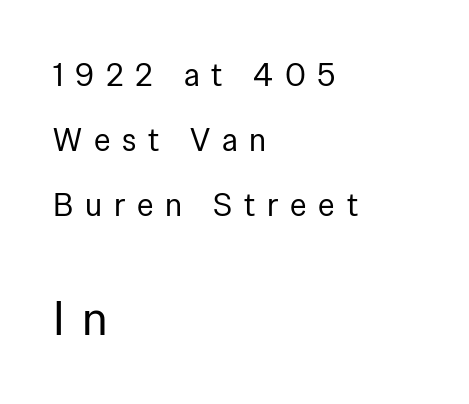
Q: Is the text bold? A: No.
Q: Is the text italic (slanted)? A: No, it is upright.
Q: Is the typeface a serif or a sans-serif typeface? A: Sans-serif.
Q: Is the text underlined? A: No.
Q: How is the paragraph aligned? A: Left-aligned.
Q: Is the spacing between letters normal or unusually wide? A: Unusually wide.
Q: Is the spacing between lines tight, normal or loose? A: Loose.
Q: Which block of text is set in a larger size, the first (top) or the second (bottom)? A: The second (bottom) one.
Q: Width (condensed, normal, or wide)? A: Normal.
Q: Stroke contrast? A: Low.
Q: x-height? A: Medium.
Q: Monospaced? A: No.
